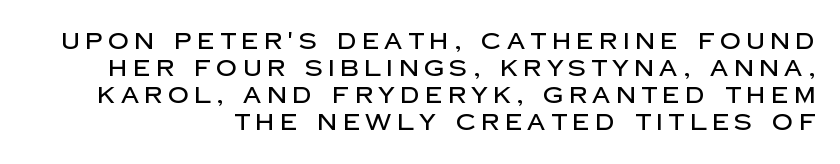
{"italic": "no", "underline": "no", "align": "right", "line_spacing_ratio": 1.17, "letter_spacing": "wide", "letter_spacing_em": 0.24, "glyph_px": 23}
